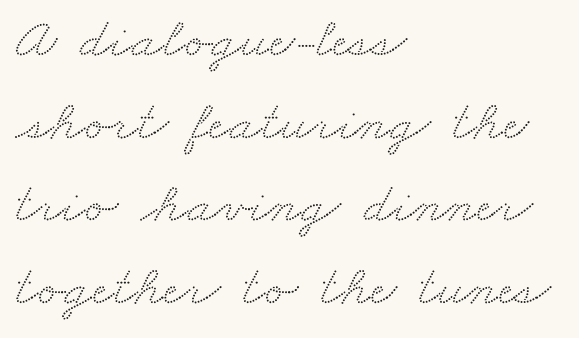
The image shows 57 px wide serif type; set left-aligned, normal line spacing (1.45x), normal letter spacing, not underlined; medium stroke contrast and a small x-height.
